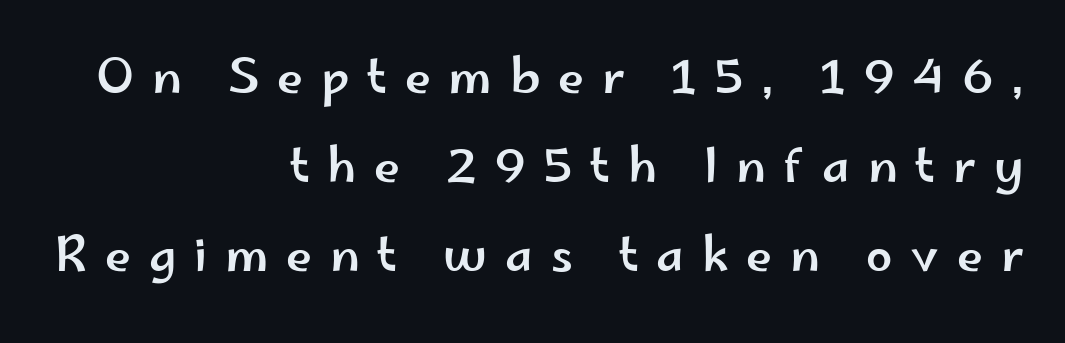
The image shows 47 px wide sans-serif type, upright; set right-aligned, line spacing 1.89x, unusually wide letter spacing (+0.38 em), not underlined; low stroke contrast and a small x-height.
